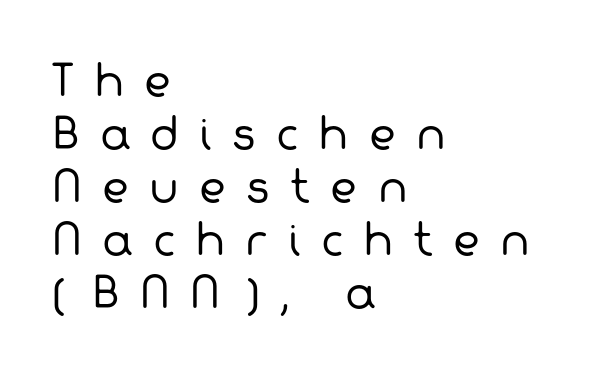
The font is comparable to plain body text, perhaps lighter. Grotesque or geometric, the face here clearly has no serifs. A typesetter would call this proportional, since set widths differ per character. Is there much room between lines? A standard amount, neither cramped nor airy. Honestly, the letter spacing is so wide it's the main thing you notice.
